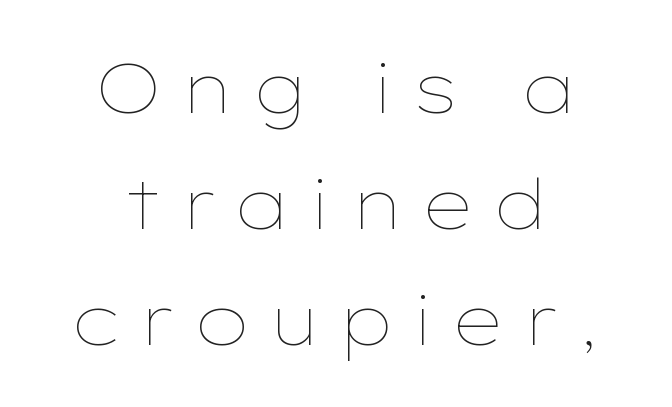
{"italic": "no", "bold": "no", "weight": "thin", "width": "wide", "stroke_contrast": "low", "x_height": "medium", "monospaced": "no", "underline": "no", "align": "center", "line_spacing": "normal", "line_spacing_ratio": 1.68, "letter_spacing": "wide", "letter_spacing_em": 0.24, "glyph_px": 69}
